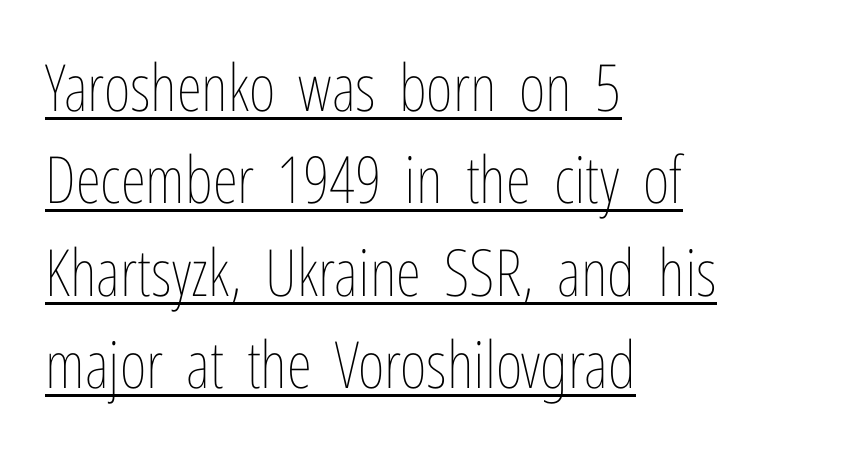
The image shows 65 px thin, condensed type, upright; set left-aligned, normal line spacing (1.42x), normal letter spacing, underlined; low stroke contrast and a medium x-height.
